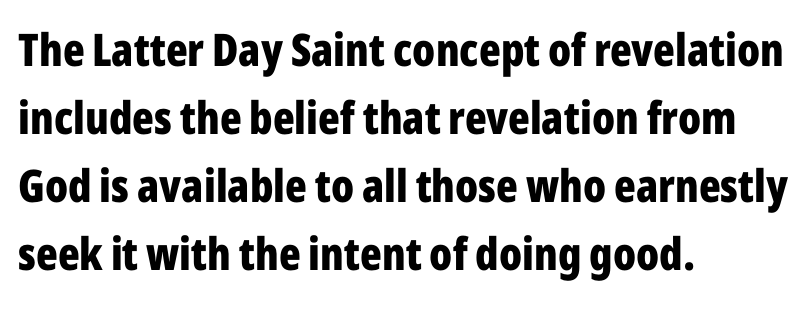
I'd describe the lettering as bold — thick and assertive. These lines are set flush left with a ragged right edge. Regarding serifs, this sample does without them. Posture: vertical. Beneath every word, the page is bare.
